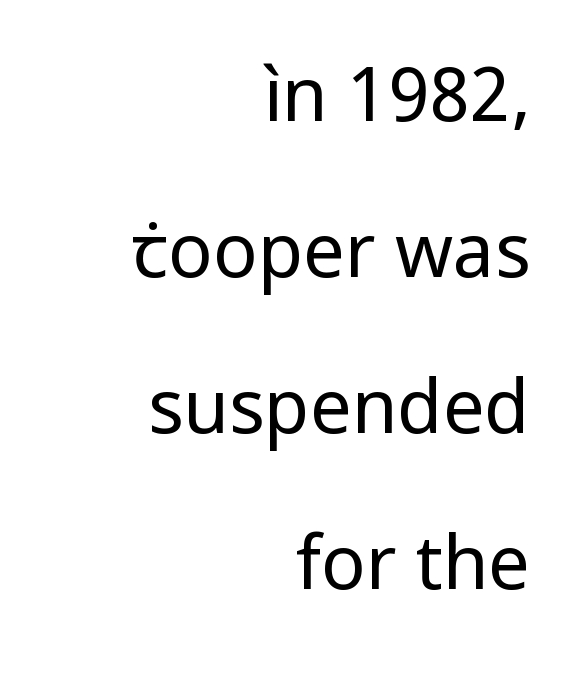
{"serif": "no", "italic": "no", "bold": "no", "weight": "regular", "width": "normal", "stroke_contrast": "low", "x_height": "medium", "monospaced": "no", "underline": "no", "align": "right", "line_spacing": "loose", "line_spacing_ratio": 2.11, "letter_spacing": "normal", "letter_spacing_em": 0.0, "glyph_px": 74}
